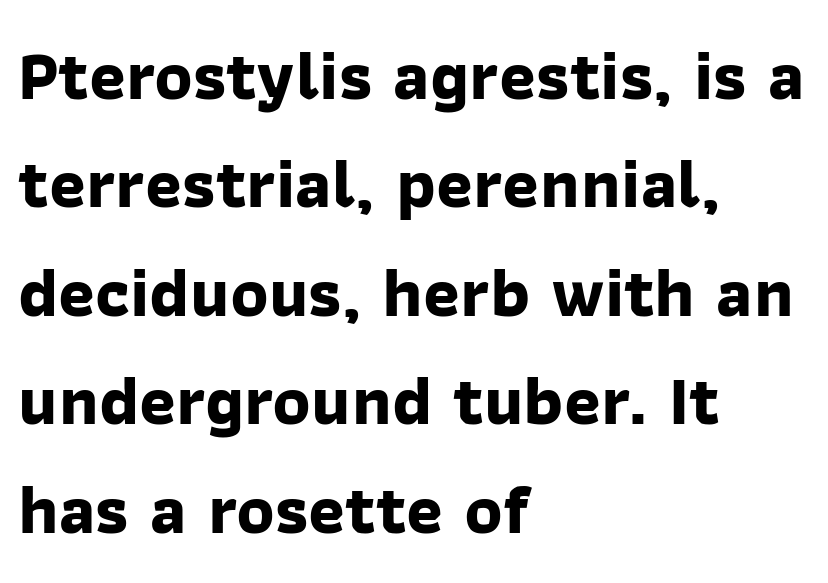
Letters rest on an invisible, unmarked baseline. Proportional: the letters do not fall into vertical columns. Set as a true bold cut, around the 700 mark. This is sans-serif lettering, the kind often seen on screens and signage. Is the block centered? No — it sits flush against the left margin. The passage shown has conventional tracking throughout.
